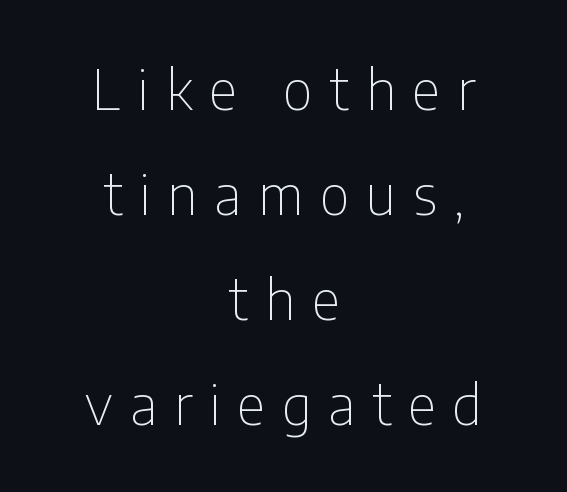
Typographically, this falls in the sans-serif category. The specimen reads as upright at a glance. Is the letter spacing exaggerated? Yes — the characters are pushed far apart. The lines in this sample share a center point and differ in where they start and stop. Horizontal bands of white between lines are thick stripes. Character widths vary here, with narrow letters taking less room than wide ones.
